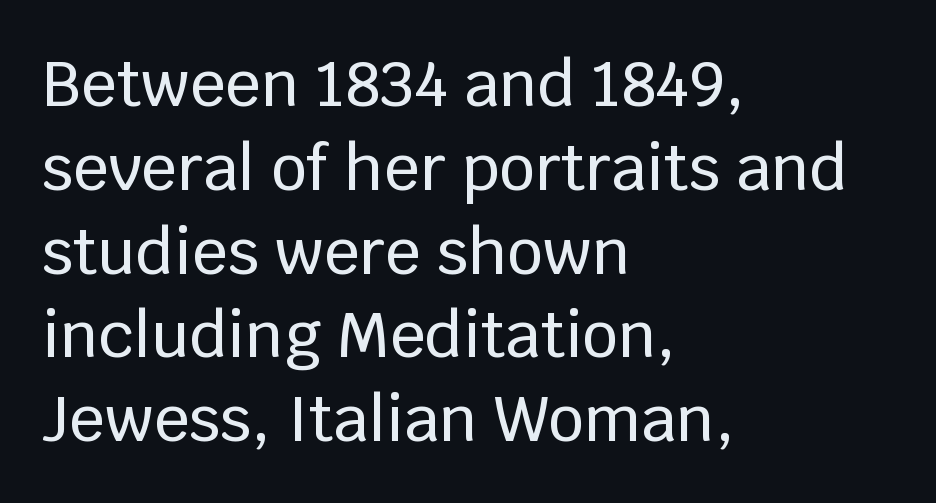
The image shows 63 px sans-serif type, upright; set left-aligned, normal line spacing (1.33x), normal letter spacing, not underlined; low stroke contrast and a large x-height.
